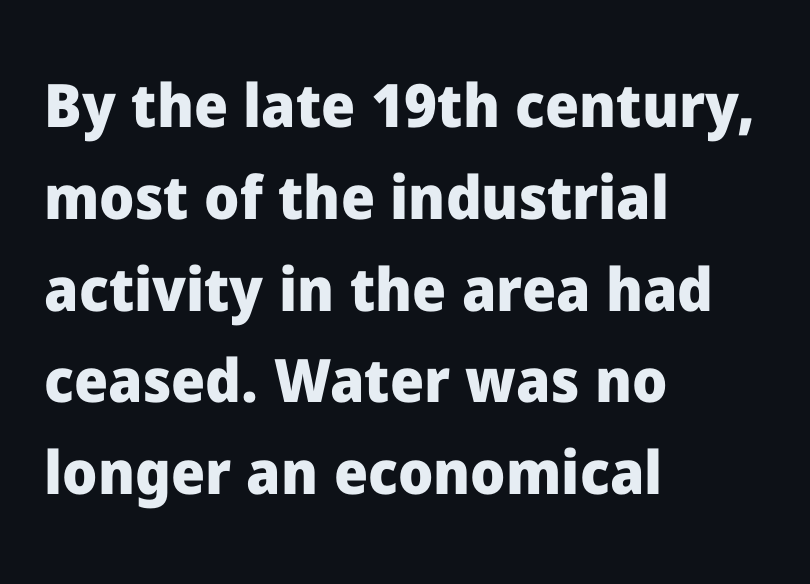
{"serif": "no", "italic": "no", "bold": "yes", "weight": "heavy", "width": "normal", "stroke_contrast": "low", "x_height": "medium", "monospaced": "no", "underline": "no", "align": "left", "line_spacing": "normal", "line_spacing_ratio": 1.53, "letter_spacing": "normal", "letter_spacing_em": 0.0, "glyph_px": 60}
